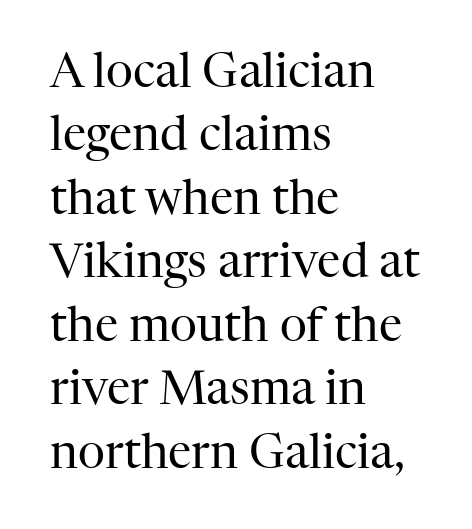
The typography opts for an upright posture over an oblique one. The rendering uses natural spacing where letterforms have individual widths. Leading matches the norm, producing a regular column. The strokes are not fattened; the text isn't bold.
